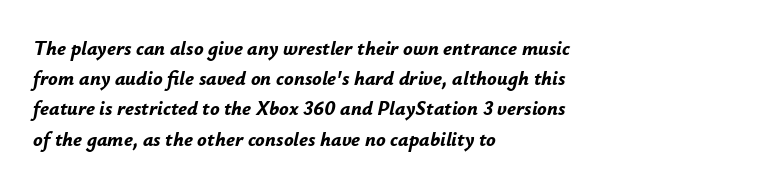
Q: Is the text bold? A: Yes.
Q: Is the text italic (slanted)? A: Yes, it leans right by about 12 degrees.
Q: Is the text underlined? A: No.
Q: How is the paragraph aligned? A: Left-aligned.
Q: Is the spacing between letters normal or unusually wide? A: Normal.
Q: Is the spacing between lines tight, normal or loose? A: Normal.
